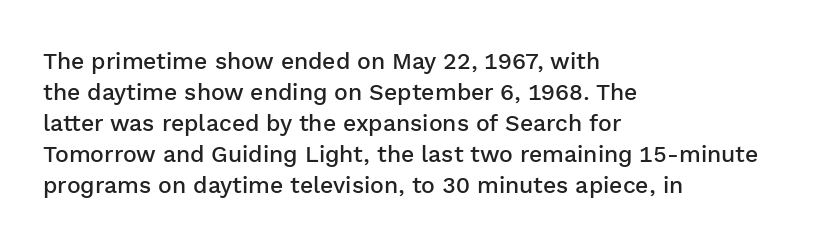
Q: Is the text bold? A: Semi-bold.
Q: Is the text italic (slanted)? A: No, it is upright.
Q: Is the text underlined? A: No.
Q: How is the paragraph aligned? A: Left-aligned.
Q: Is the spacing between letters normal or unusually wide? A: Normal.
Q: Is the spacing between lines tight, normal or loose? A: Normal.
